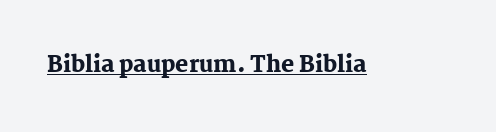
Q: Is the text bold? A: Yes.
Q: Is the text italic (slanted)? A: No, it is upright.
Q: Is the text underlined? A: Yes.
Q: Is the spacing between letters normal or unusually wide? A: Normal.
